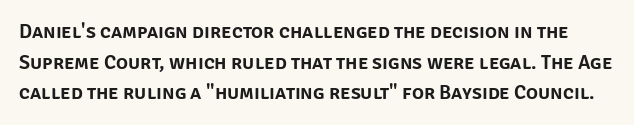
{"italic": "no", "underline": "no", "line_spacing": "normal", "line_spacing_ratio": 1.53, "letter_spacing": "normal", "letter_spacing_em": 0.0, "glyph_px": 20}
